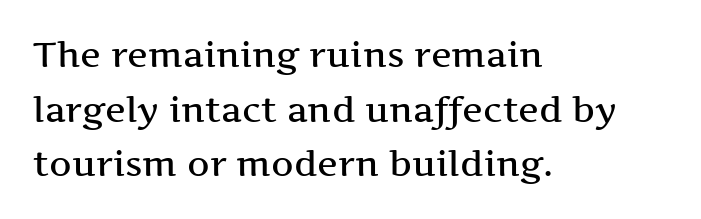
Quick note: interline space is typical. Vertical strokes here are truly vertical. The letters carry serifs — small finishing strokes at the ends of their stems. Horizontally, the lines are justified to the leading edge only. The specimen omits any rule beneath the text block's lines.
